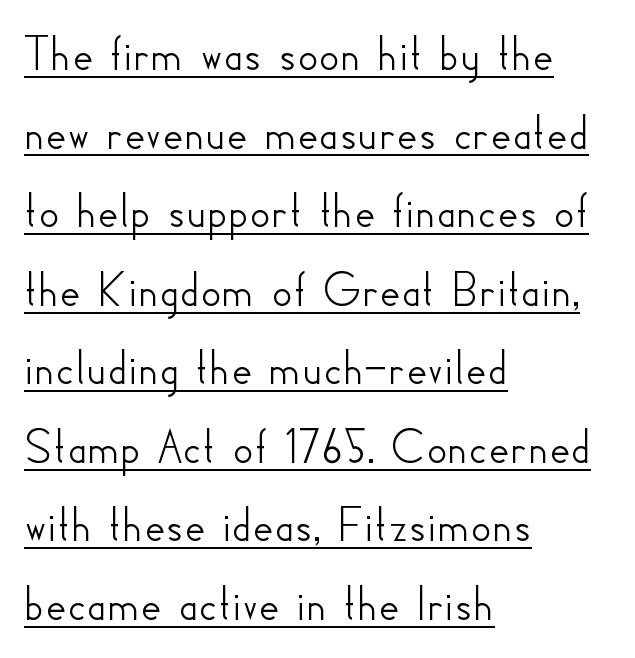
Q: Is the text italic (slanted)? A: No, it is upright.
Q: Is the typeface a serif or a sans-serif typeface? A: Sans-serif.
Q: Is the text underlined? A: Yes.
Q: How is the paragraph aligned? A: Left-aligned.
Q: Is the spacing between letters normal or unusually wide? A: Normal.
Q: Is the spacing between lines tight, normal or loose? A: Normal.
Q: Width (condensed, normal, or wide)? A: Normal.
Q: Stroke contrast? A: Low.
Q: x-height? A: Small.
Q: Monospaced? A: No.
